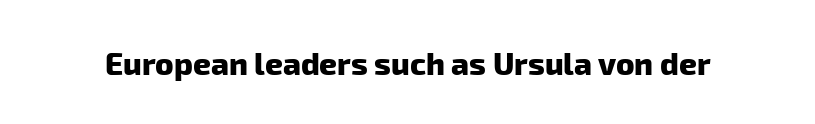
{"serif": "no", "bold": "yes", "weight": "heavy", "width": "normal", "stroke_contrast": "low", "x_height": "medium", "monospaced": "no", "underline": "no", "letter_spacing": "normal", "letter_spacing_em": 0.0, "glyph_px": 31}
